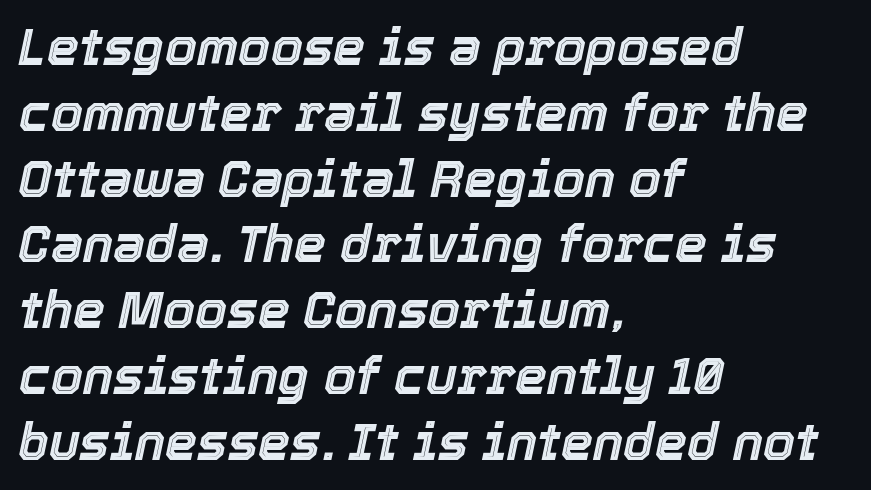
Normally led — the rows are evenly, conventionally spaced. How are the letters spaced? Ordinarily, with no added tracking. The rendering uses natural spacing where letterforms have individual widths. The area under the type is left untouched. Does the lettering tilt? It does — this is italic.
